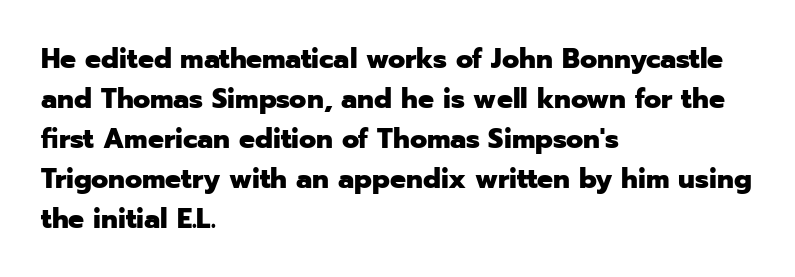
Q: Is the text bold? A: Yes.
Q: Is the text italic (slanted)? A: No, it is upright.
Q: Is the typeface a serif or a sans-serif typeface? A: Sans-serif.
Q: Is the text underlined? A: No.
Q: How is the paragraph aligned? A: Left-aligned.
Q: Is the spacing between letters normal or unusually wide? A: Normal.
Q: Is the spacing between lines tight, normal or loose? A: Normal.
Q: Width (condensed, normal, or wide)? A: Normal.
Q: Stroke contrast? A: Low.
Q: x-height? A: Medium.
Q: Monospaced? A: No.
